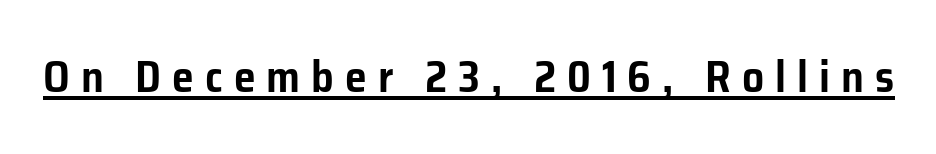
{"serif": "no", "italic": "no", "width": "normal", "stroke_contrast": "low", "x_height": "medium", "monospaced": "no", "underline": "yes", "letter_spacing": "wide", "letter_spacing_em": 0.25, "glyph_px": 44}
